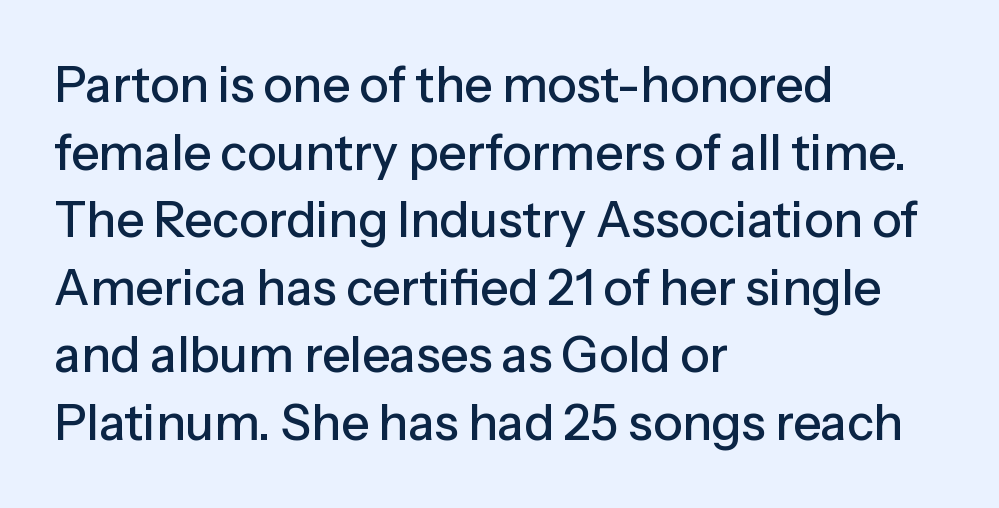
{"serif": "no", "italic": "no", "width": "normal", "stroke_contrast": "low", "x_height": "medium", "monospaced": "no", "underline": "no", "align": "left", "line_spacing": "normal", "line_spacing_ratio": 1.38, "letter_spacing": "normal", "letter_spacing_em": 0.0, "glyph_px": 49}
